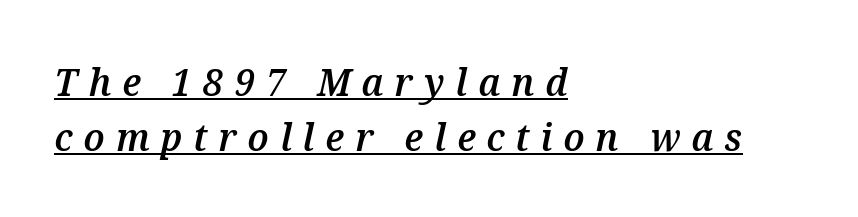
{"italic": "yes", "lean": "right", "slant_degrees": 12, "bold": "semi", "weight": "semibold", "width": "normal", "stroke_contrast": "medium", "x_height": "medium", "monospaced": "no", "underline": "yes", "align": "left", "line_spacing": "normal", "line_spacing_ratio": 1.41, "letter_spacing": "wide", "letter_spacing_em": 0.28, "glyph_px": 39}
